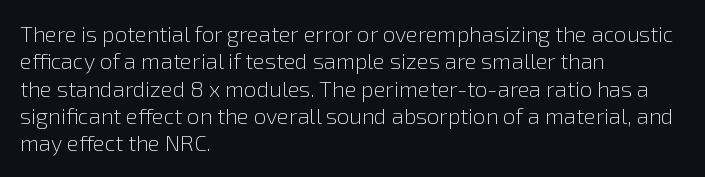
The image shows 22 px text type, upright; set left-aligned, line spacing 1.24x, normal letter spacing, not underlined.
